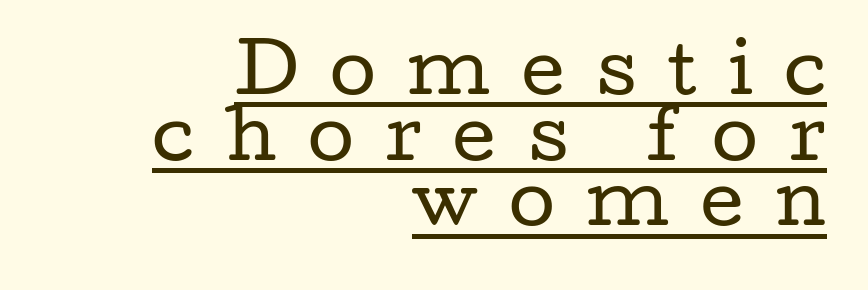
{"serif": "yes", "italic": "no", "bold": "no", "weight": "regular", "width": "wide", "stroke_contrast": "low", "x_height": "medium", "monospaced": "no", "underline": "yes", "align": "right", "line_spacing": "tight", "line_spacing_ratio": 0.98, "letter_spacing": "wide", "letter_spacing_em": 0.47, "glyph_px": 67}
